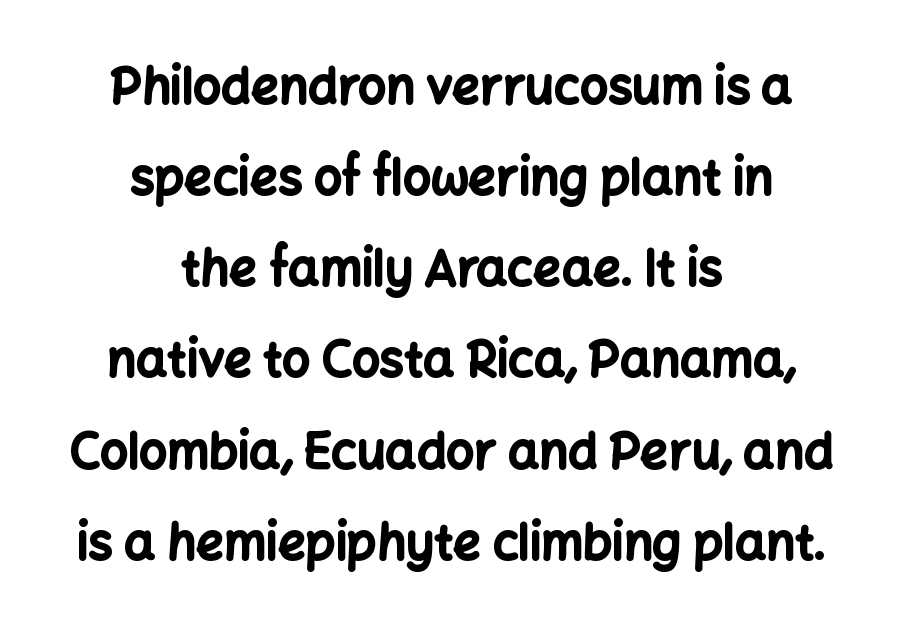
Where is the straight margin? There isn't one; the lines are centered. Underline: absent. Varying glyph widths throughout — classic text-font behaviour. Tracking value appears to be zero — textbook default spacing. Each letter's strokes conclude bluntly, with no projecting serifs. On the weight axis this lands at bold, roughly 700.
